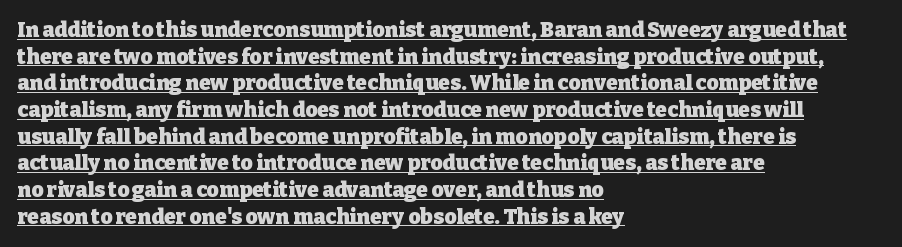
Posture: vertical. The lines are quadded left. What weight is shown? A full bold with thick strokes. Successive baselines arrive at the customary interval. Students, observe the line beneath the letters — that is underlining. The type is set solid horizontally, with unmodified tracking.
